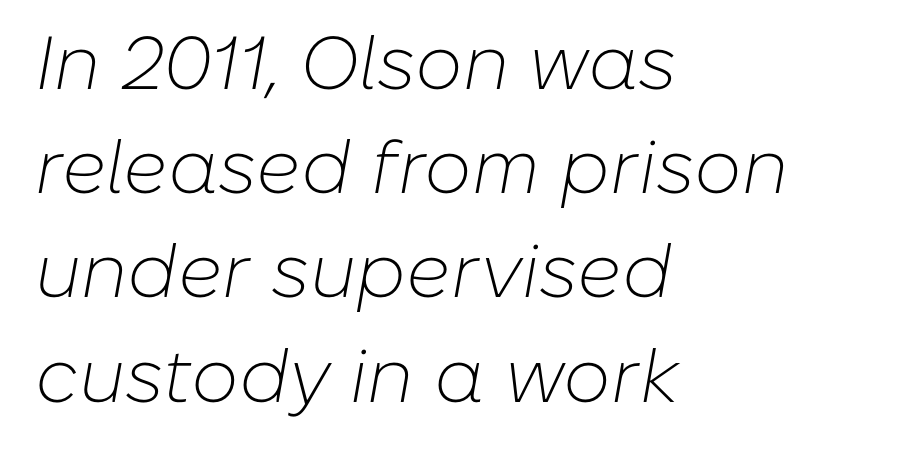
{"italic": "yes", "lean": "right", "slant_degrees": 10, "bold": "no", "weight": "light", "width": "normal", "stroke_contrast": "low", "x_height": "medium", "monospaced": "no", "underline": "no", "align": "left", "line_spacing": "normal", "line_spacing_ratio": 1.39, "letter_spacing": "normal", "letter_spacing_em": 0.0, "glyph_px": 75}
